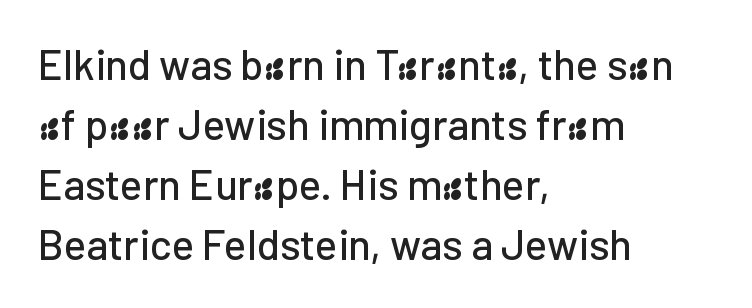
Examine the stroke ends and you'll find no serifs. Standard letterfit; no display-style spreading of the glyphs. Think of a printed novel: that variable character pitch is what you see here. One-word summary of the alignment: left.
